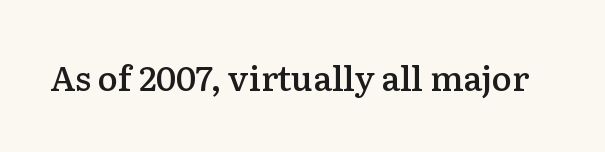
Q: Is the text bold? A: Semi-bold.
Q: Is the text italic (slanted)? A: No, it is upright.
Q: Is the typeface a serif or a sans-serif typeface? A: Serif.
Q: Is the text underlined? A: No.
Q: Is the spacing between letters normal or unusually wide? A: Normal.
Q: Width (condensed, normal, or wide)? A: Normal.
Q: Stroke contrast? A: Low.
Q: x-height? A: Medium.
Q: Monospaced? A: No.
